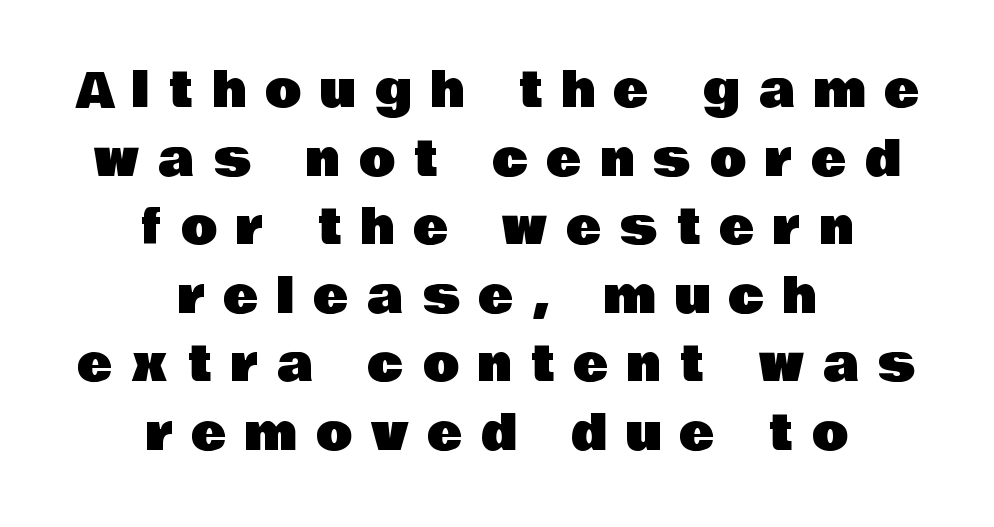
Q: Is the text italic (slanted)? A: No, it is upright.
Q: Is the typeface a serif or a sans-serif typeface? A: Sans-serif.
Q: Is the text underlined? A: No.
Q: How is the paragraph aligned? A: Centered.
Q: Is the spacing between letters normal or unusually wide? A: Unusually wide.
Q: Is the spacing between lines tight, normal or loose? A: Normal.
Q: Width (condensed, normal, or wide)? A: Normal.
Q: Stroke contrast? A: Low.
Q: x-height? A: Large.
Q: Monospaced? A: No.
